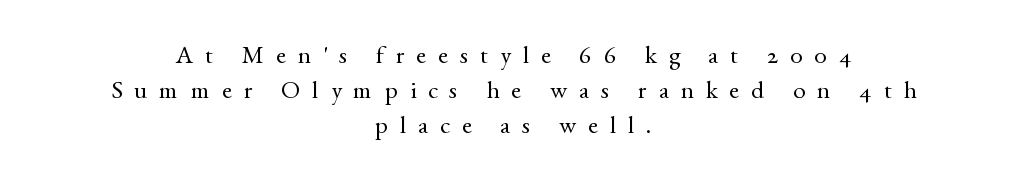
The image shows 25 px text type, upright; set centered, normal line spacing (1.41x), unusually wide letter spacing (+0.48 em), not underlined.
